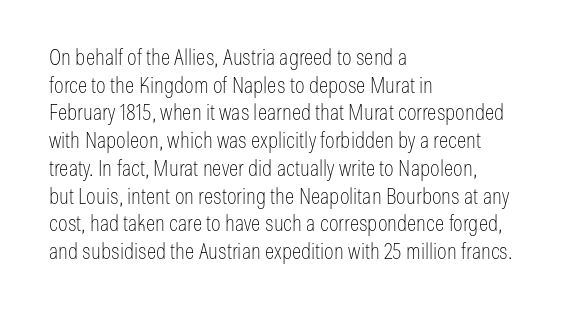
{"italic": "no", "bold": "no", "underline": "no", "align": "left", "line_spacing": "normal", "line_spacing_ratio": 1.26, "letter_spacing": "normal", "letter_spacing_em": 0.0, "glyph_px": 22}
